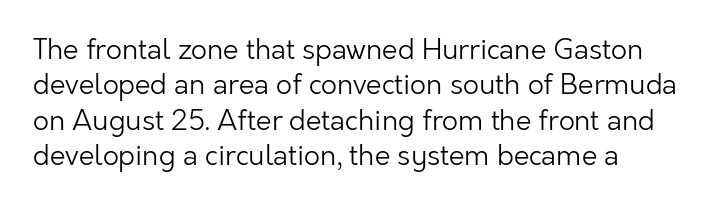
{"serif": "no", "italic": "no", "bold": "no", "weight": "light", "width": "normal", "stroke_contrast": "low", "x_height": "medium", "monospaced": "no", "underline": "no", "line_spacing": "normal", "line_spacing_ratio": 1.26, "letter_spacing": "normal", "letter_spacing_em": 0.0, "glyph_px": 28}
